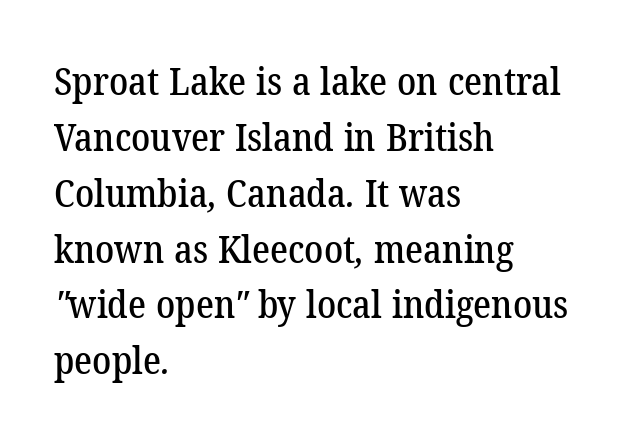
Plain, unruled lines of type. The paragraph has a hard left edge and a soft right edge. The typeface chosen for these lines features serifs. The horizontal fit of the characters is conventional and even. Here the designer chose a conventional face with non-uniform glyph widths.
